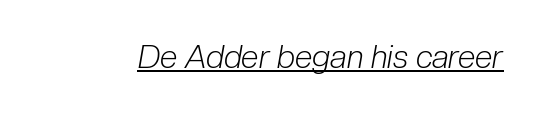
The passage shown is typed in a proportional face where columns would drift. You can see a thin bar hugging the bottom of the glyphs. Inter-character spacing is left at the font's built-in metrics. This sample uses an oblique cut, with every glyph tilted off the vertical. The typesetting does not lean heavy: it is not bold.
